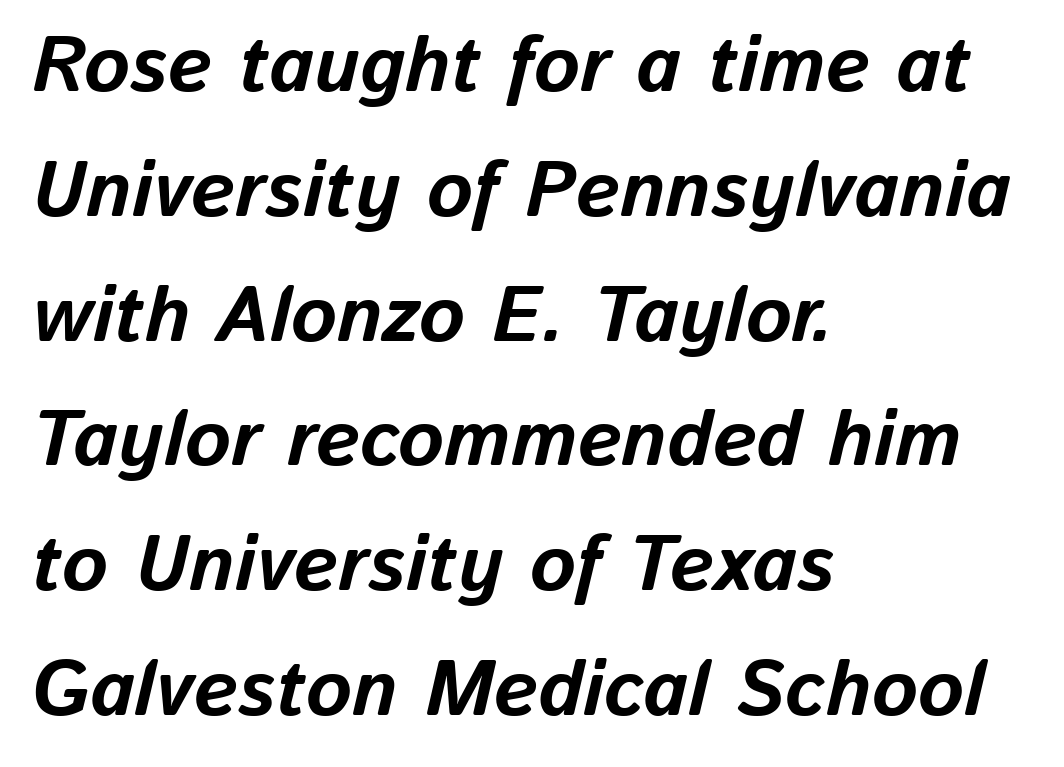
Q: Is the text bold? A: Yes.
Q: Is the text italic (slanted)? A: Yes, it leans right by about 13 degrees.
Q: Is the text underlined? A: No.
Q: How is the paragraph aligned? A: Left-aligned.
Q: Is the spacing between letters normal or unusually wide? A: Normal.
Q: Is the spacing between lines tight, normal or loose? A: Normal.
Q: Width (condensed, normal, or wide)? A: Normal.
Q: Stroke contrast? A: Low.
Q: x-height? A: Medium.
Q: Monospaced? A: No.
